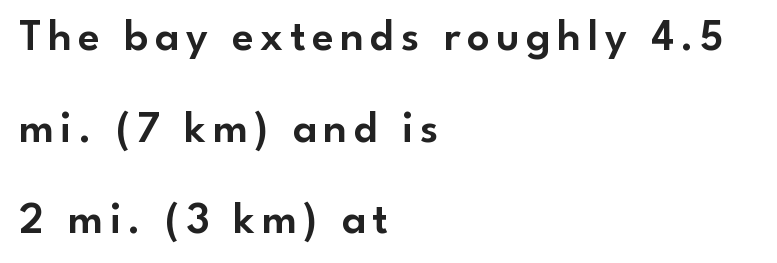
Q: Is the text italic (slanted)? A: No, it is upright.
Q: Is the typeface a serif or a sans-serif typeface? A: Sans-serif.
Q: Is the text underlined? A: No.
Q: How is the paragraph aligned? A: Left-aligned.
Q: Is the spacing between lines tight, normal or loose? A: Loose.
Q: Width (condensed, normal, or wide)? A: Normal.
Q: Stroke contrast? A: Low.
Q: x-height? A: Small.
Q: Monospaced? A: No.
